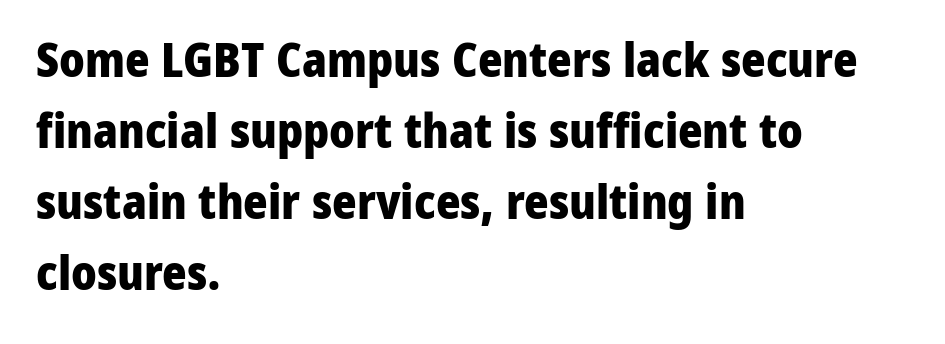
The image shows 47 px heavy sans-serif type, upright; set left-aligned, normal line spacing (1.51x), normal letter spacing, not underlined; low stroke contrast and a medium x-height.
